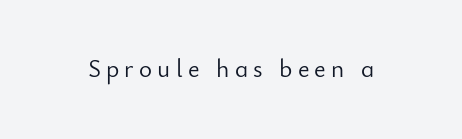
Q: Is the text bold? A: No.
Q: Is the text italic (slanted)? A: No, it is upright.
Q: Is the text underlined? A: No.
Q: Is the spacing between letters normal or unusually wide? A: Unusually wide.
